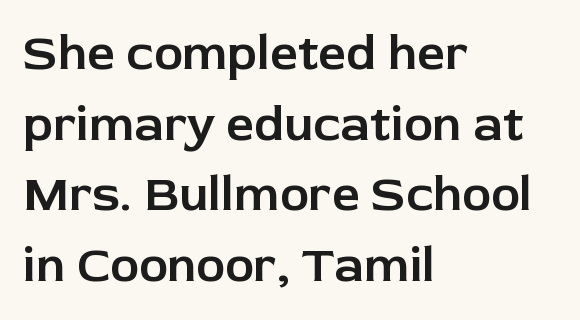
Q: Is the text italic (slanted)? A: No, it is upright.
Q: Is the typeface a serif or a sans-serif typeface? A: Sans-serif.
Q: Is the text underlined? A: No.
Q: How is the paragraph aligned? A: Left-aligned.
Q: Is the spacing between letters normal or unusually wide? A: Normal.
Q: Is the spacing between lines tight, normal or loose? A: Normal.
Q: Width (condensed, normal, or wide)? A: Normal.
Q: Stroke contrast? A: Low.
Q: x-height? A: Medium.
Q: Monospaced? A: No.
